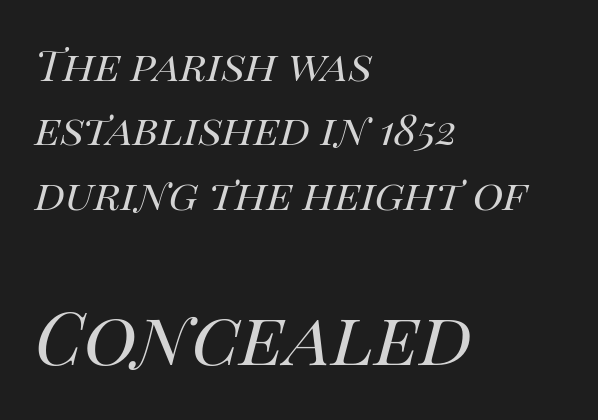
The image shows 73 px regular-weight type, italic (leaning right); set left-aligned, normal line spacing (1.53x), normal letter spacing, not underlined; the second (bottom) block is 1.74x larger; high stroke contrast and a large x-height.
